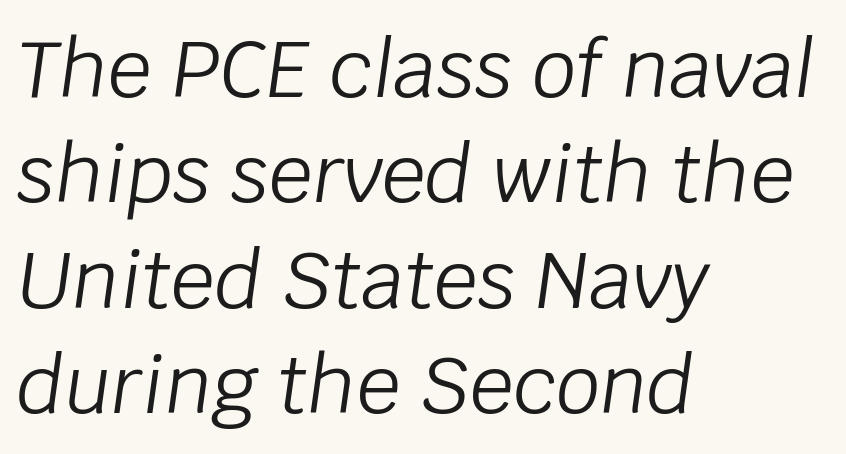
The image shows 78 px light type, italic (leaning right); set left-aligned, normal line spacing (1.35x), normal letter spacing, not underlined; low stroke contrast and a large x-height.
